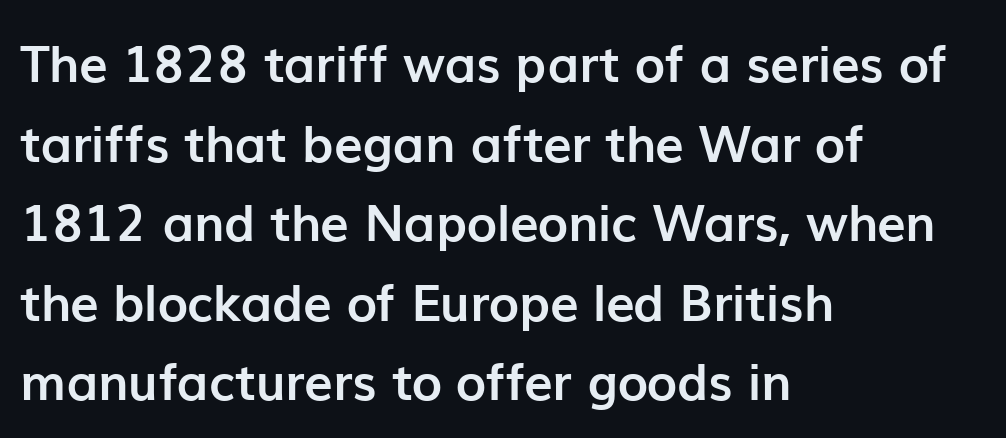
Q: Is the text bold? A: Yes.
Q: Is the text italic (slanted)? A: No, it is upright.
Q: Is the typeface a serif or a sans-serif typeface? A: Sans-serif.
Q: Is the text underlined? A: No.
Q: How is the paragraph aligned? A: Left-aligned.
Q: Is the spacing between letters normal or unusually wide? A: Normal.
Q: Is the spacing between lines tight, normal or loose? A: Normal.
Q: Width (condensed, normal, or wide)? A: Normal.
Q: Stroke contrast? A: Low.
Q: x-height? A: Medium.
Q: Monospaced? A: No.
